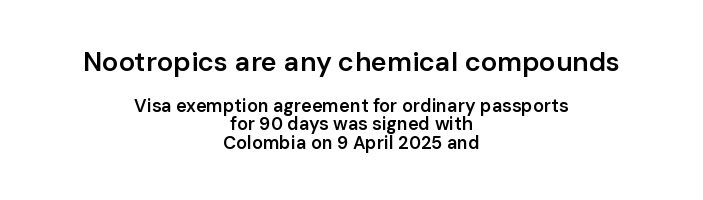
Tracking here is standard; glyphs follow each other at the usual distance. The emphasis by scale lands on block number one, above. The compositor balanced each line on the midline. Does the lettering tilt? It doesn't — this is upright.
